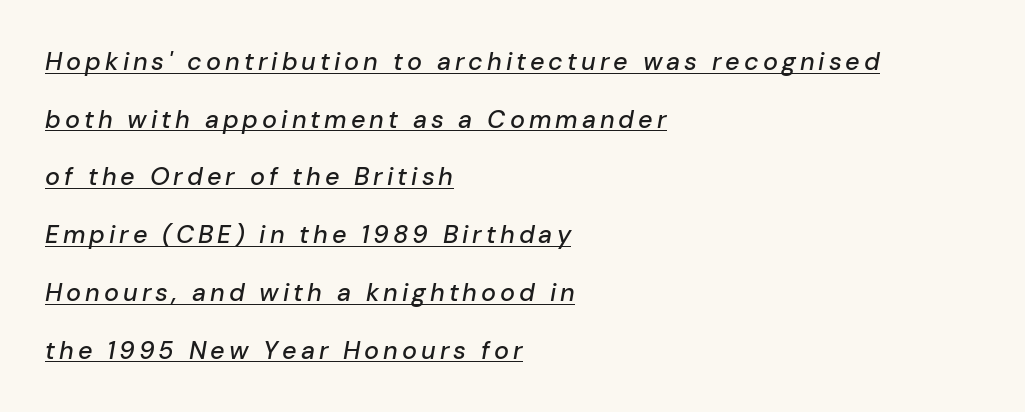
The image shows 25 px text type, italic (leaning right); set left-aligned, loose line spacing (2.31x), underlined.
